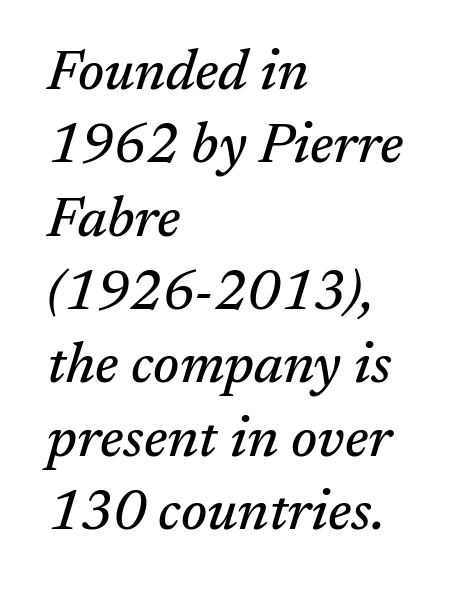
Rule under the text: the space is simply empty. The horizontal fit of the characters is conventional and even. Classification — serif. Each letter keeps its own natural width here, so spacing adapts to shape. The paragraph shown leans on its left margin. The rendering uses a moderate line-height, typical for paragraphs.
